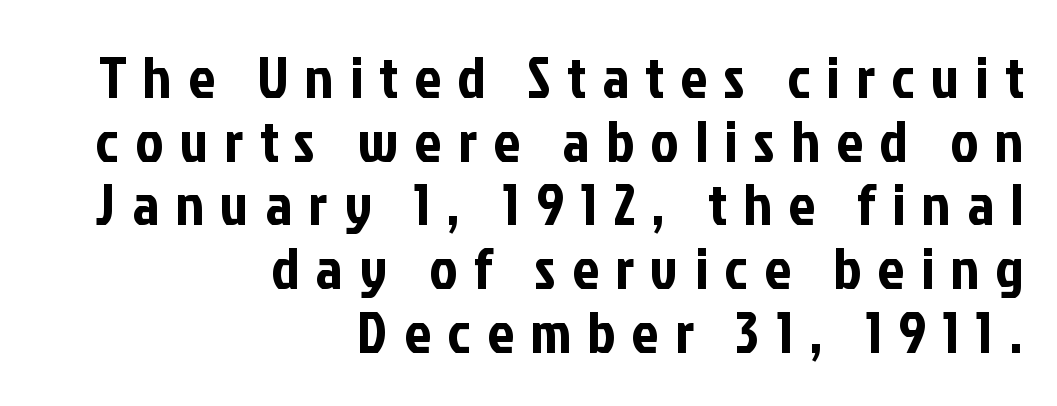
The image shows 59 px condensed sans-serif type, upright; set right-aligned, tight line spacing (1.08x), unusually wide letter spacing (+0.28 em), not underlined; low stroke contrast and a medium x-height.
